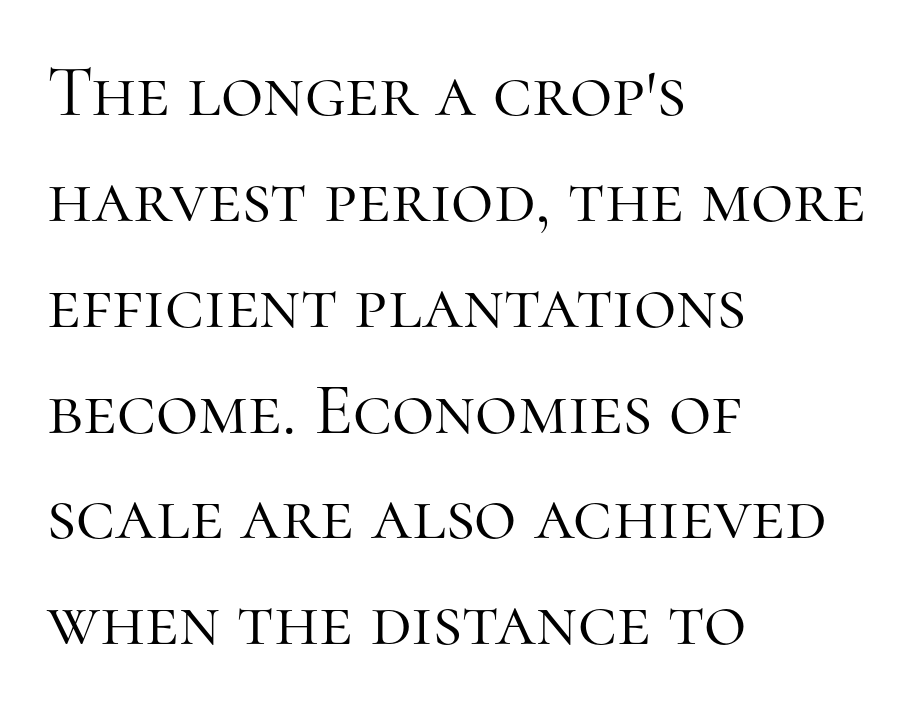
{"serif": "yes", "italic": "no", "bold": "no", "weight": "light", "width": "normal", "stroke_contrast": "high", "x_height": "medium", "monospaced": "no", "underline": "no", "align": "left", "line_spacing": "normal", "line_spacing_ratio": 1.45, "letter_spacing": "normal", "letter_spacing_em": 0.0, "glyph_px": 73}
